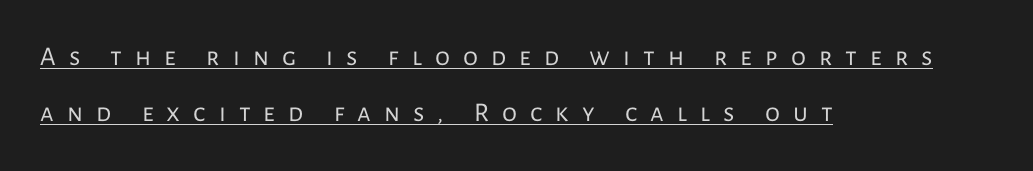
{"italic": "no", "bold": "no", "underline": "yes", "align": "left", "line_spacing": "loose", "line_spacing_ratio": 2.09, "letter_spacing": "wide", "letter_spacing_em": 0.48, "glyph_px": 27}
